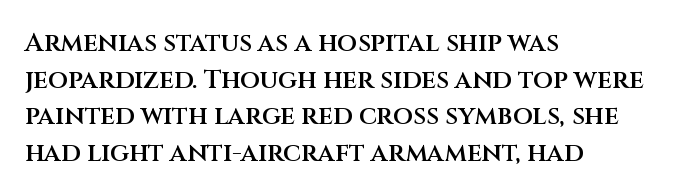
Q: Is the text bold? A: Semi-bold.
Q: Is the text italic (slanted)? A: No, it is upright.
Q: Is the text underlined? A: No.
Q: How is the paragraph aligned? A: Left-aligned.
Q: Is the spacing between letters normal or unusually wide? A: Normal.
Q: Is the spacing between lines tight, normal or loose? A: Normal.
